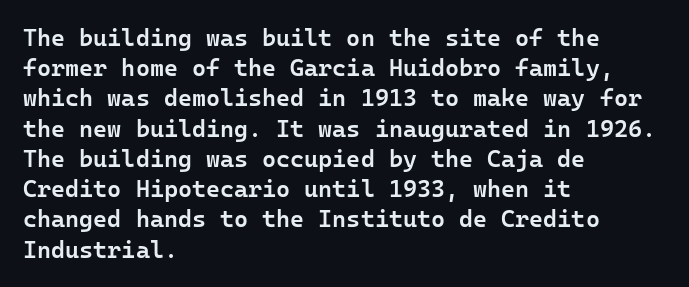
Q: Is the text bold? A: Semi-bold.
Q: Is the text italic (slanted)? A: No, it is upright.
Q: Is the text underlined? A: No.
Q: How is the paragraph aligned? A: Left-aligned.
Q: Is the spacing between letters normal or unusually wide? A: Normal.
Q: Is the spacing between lines tight, normal or loose? A: Normal.
